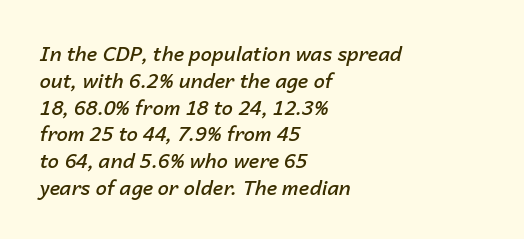
Q: Is the text bold? A: Semi-bold.
Q: Is the text italic (slanted)? A: Yes, it leans right by about 14 degrees.
Q: Is the text underlined? A: No.
Q: How is the paragraph aligned? A: Left-aligned.
Q: Is the spacing between letters normal or unusually wide? A: Normal.
Q: Is the spacing between lines tight, normal or loose? A: Normal.
